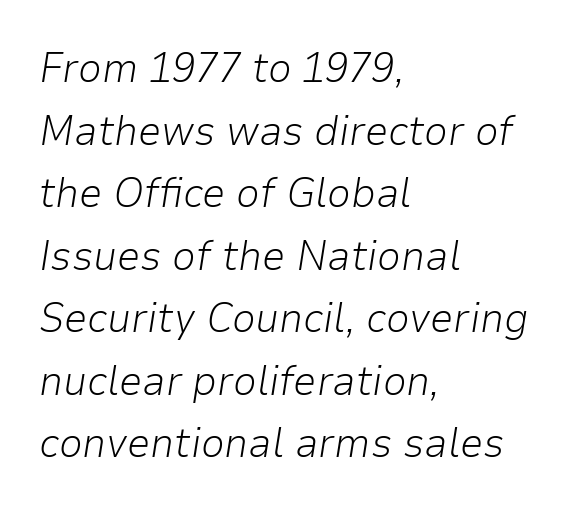
The letters advance in unequal steps, a hallmark of proportional type. Descenders are the only things crossing below the line. Interline gaps are of average width in this sample. Rendered with sloped, italic letterforms. This sample uses plain, unmodified letter spacing. This reads as an unemphasized weight, regular at the heaviest.
